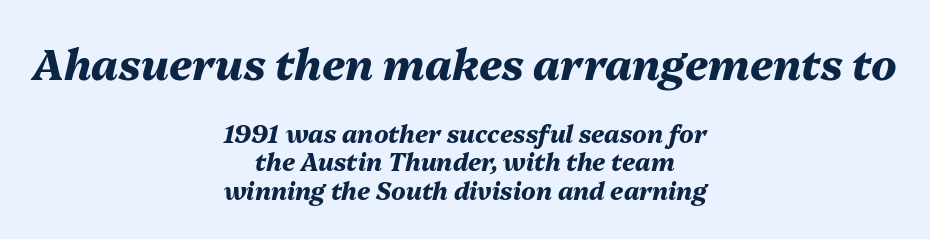
{"italic": "yes", "lean": "right", "slant_degrees": 13, "bold": "yes", "weight": "heavy", "width": "normal", "stroke_contrast": "medium", "x_height": "medium", "monospaced": "no", "underline": "no", "align": "center", "line_spacing_ratio": 1.19, "letter_spacing": "normal", "letter_spacing_em": 0.0, "larger_block": "first", "size_ratio": 1.75, "glyph_px": 42}
